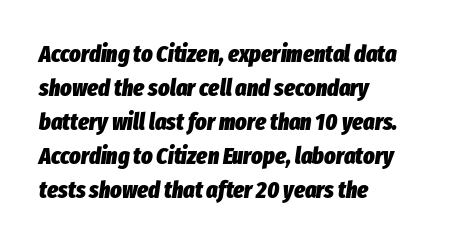
The image shows 24 px bold type, italic (leaning right); set left-aligned, normal line spacing (1.42x), normal letter spacing, not underlined.
